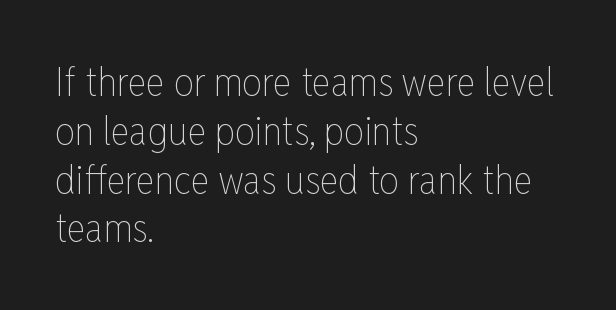
The image shows 40 px thin, condensed type, upright; set left-aligned, line spacing 1.22x, normal letter spacing, not underlined; low stroke contrast and a medium x-height.
